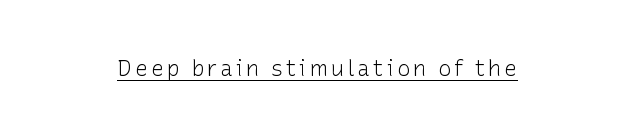
The image shows 22 px text type, upright; set underlined.
